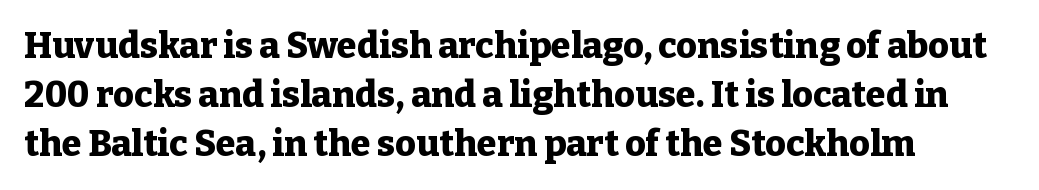
Q: Is the text bold? A: Yes.
Q: Is the text italic (slanted)? A: No, it is upright.
Q: Is the typeface a serif or a sans-serif typeface? A: Serif.
Q: Is the text underlined? A: No.
Q: How is the paragraph aligned? A: Left-aligned.
Q: Is the spacing between letters normal or unusually wide? A: Normal.
Q: Is the spacing between lines tight, normal or loose? A: Normal.
Q: Width (condensed, normal, or wide)? A: Normal.
Q: Stroke contrast? A: Low.
Q: x-height? A: Medium.
Q: Monospaced? A: No.
